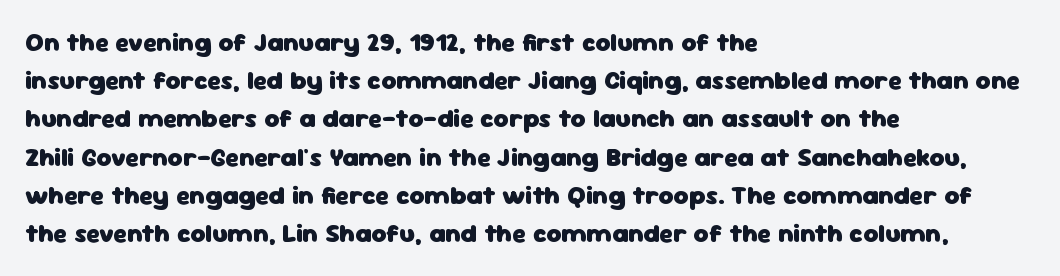
The image shows 26 px bold type, upright; set left-aligned, normal line spacing (1.47x), normal letter spacing, not underlined.
